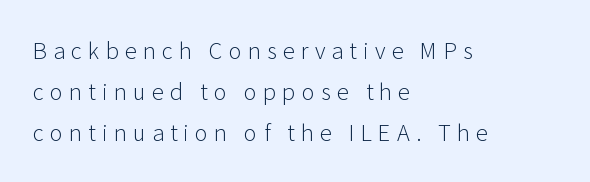
Q: Is the text bold? A: No.
Q: Is the text italic (slanted)? A: No, it is upright.
Q: Is the text underlined? A: No.
Q: How is the paragraph aligned? A: Left-aligned.
Q: Is the spacing between letters normal or unusually wide? A: Unusually wide.
